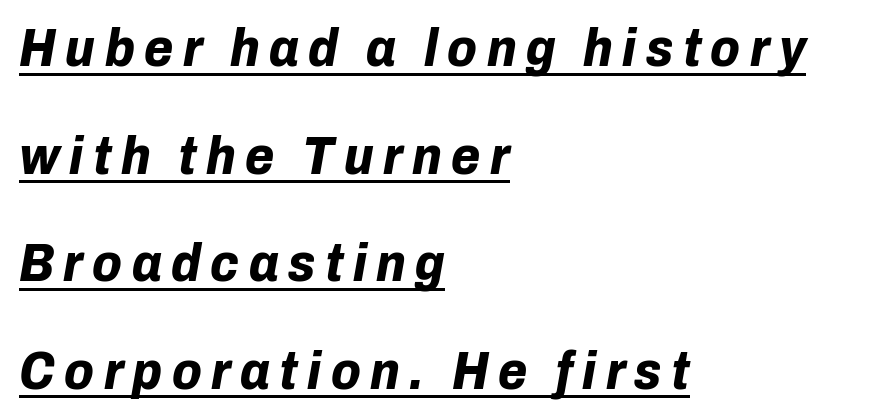
Q: Is the text bold? A: Yes.
Q: Is the text italic (slanted)? A: Yes, it leans right by about 10 degrees.
Q: Is the text underlined? A: Yes.
Q: How is the paragraph aligned? A: Left-aligned.
Q: Is the spacing between lines tight, normal or loose? A: Loose.
Q: Width (condensed, normal, or wide)? A: Normal.
Q: Stroke contrast? A: Low.
Q: x-height? A: Medium.
Q: Monospaced? A: No.
